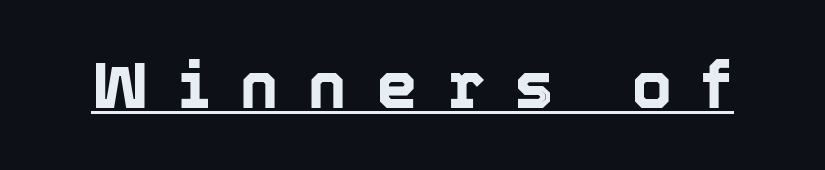
The image shows 65 px text type, upright; set unusually wide letter spacing (+0.46 em), underlined; a medium x-height.
